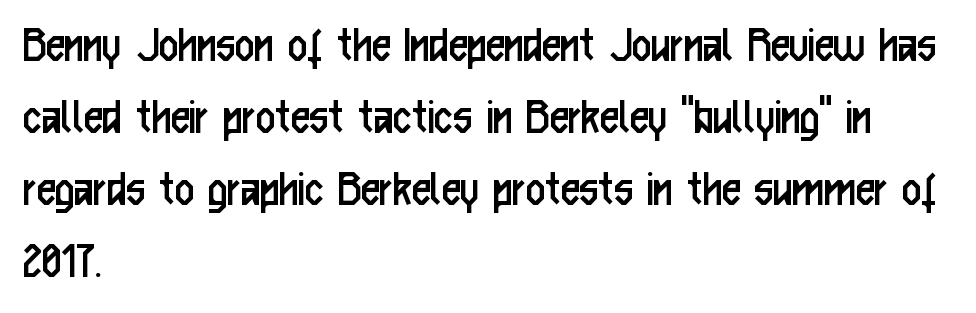
You can tell it's not italic because the verticals are truly vertical. You can tell from the bare stems that sans-serif type was used. The vertical gap from one line to the next is medium. The letterforms sit at book weight or below.
